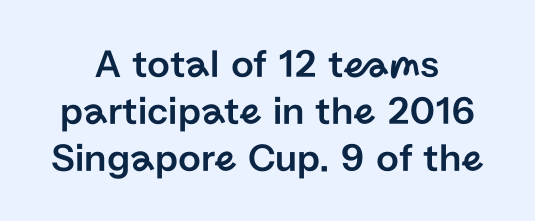
Tracking value appears to be zero — textbook default spacing. This sample is center-justified, so both line endings float freely. Just letters on the line, the space beneath them empty. Note the varied advance widths — an 'i' is clearly narrower than an 'm'. This is roman type, the default non-slanted kind.
